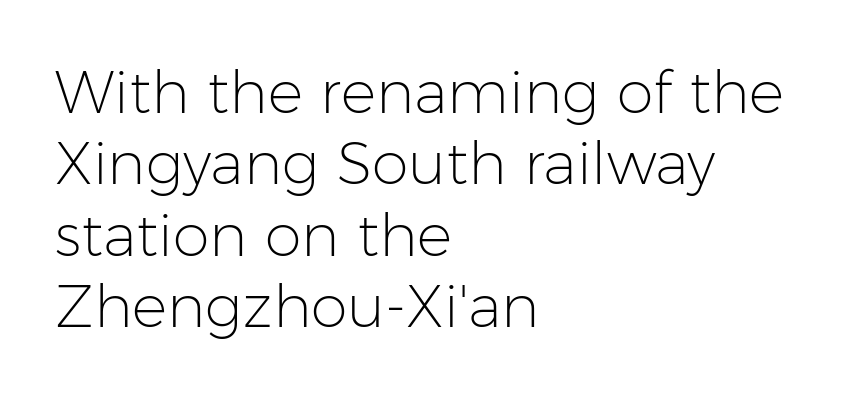
Letters rest on an invisible, unmarked baseline. The passage shown has conventional tracking throughout. Proportional: the letters do not fall into vertical columns. The letters stand straight up with perfectly vertical stems.
